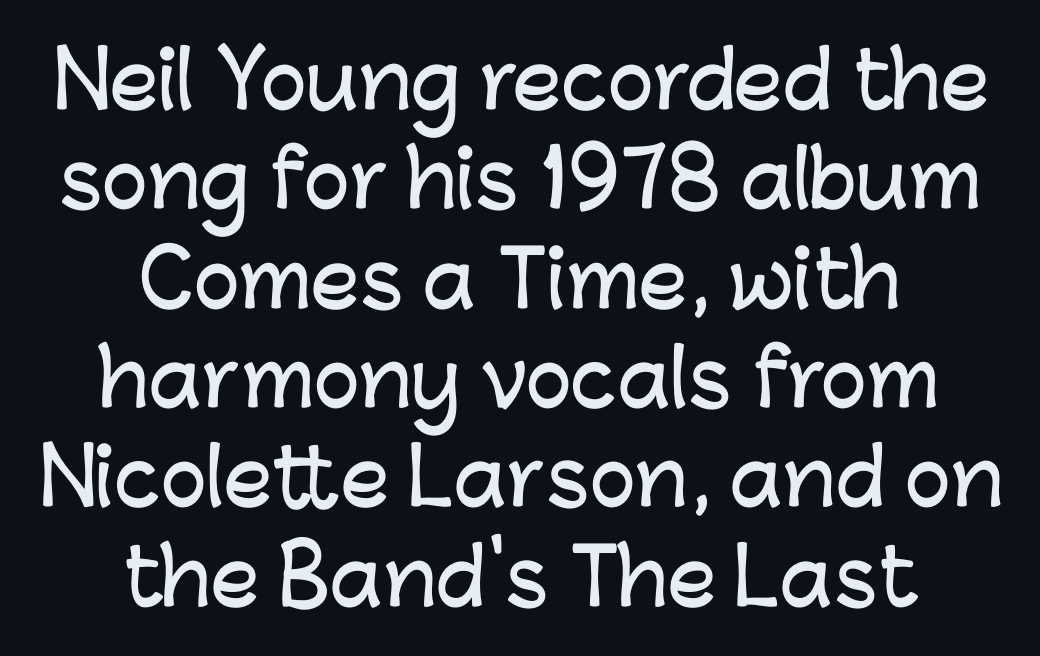
The image shows 77 px sans-serif type, upright; set centered, normal line spacing (1.29x), normal letter spacing, not underlined; low stroke contrast and a medium x-height.
